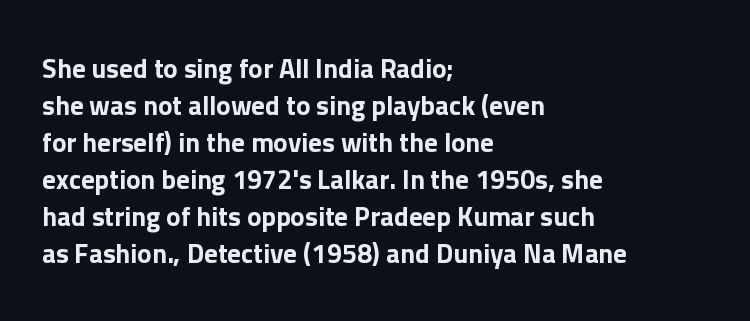
Q: Is the text italic (slanted)? A: No, it is upright.
Q: Is the text underlined? A: No.
Q: How is the paragraph aligned? A: Left-aligned.
Q: Is the spacing between letters normal or unusually wide? A: Normal.
Q: Is the spacing between lines tight, normal or loose? A: Normal.
